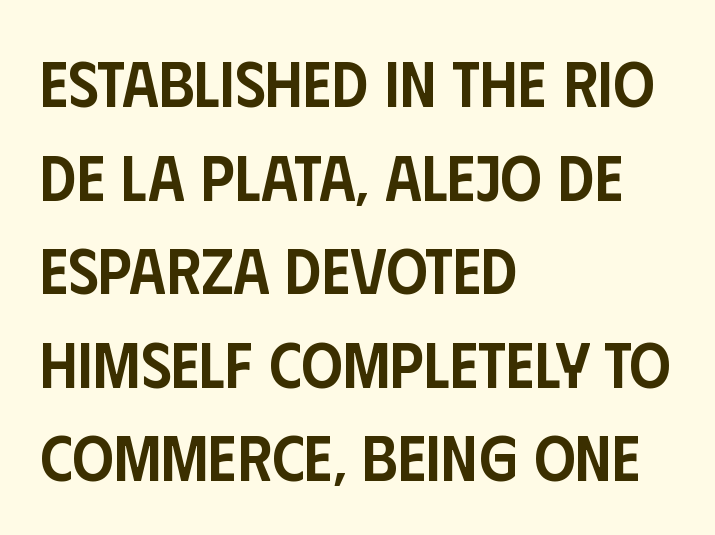
The image shows 65 px semibold, condensed sans-serif type, upright; set left-aligned, normal line spacing (1.44x), normal letter spacing, not underlined; low stroke contrast and a large x-height.
